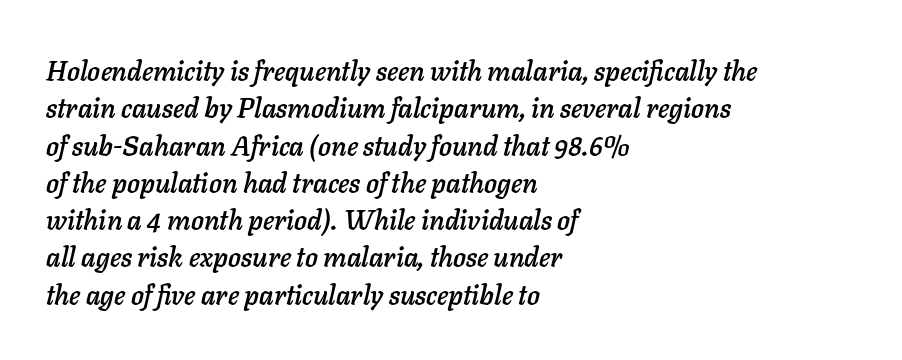
Q: Is the text italic (slanted)? A: Yes, it leans right by about 11 degrees.
Q: Is the text underlined? A: No.
Q: How is the paragraph aligned? A: Left-aligned.
Q: Is the spacing between letters normal or unusually wide? A: Normal.
Q: Is the spacing between lines tight, normal or loose? A: Normal.
